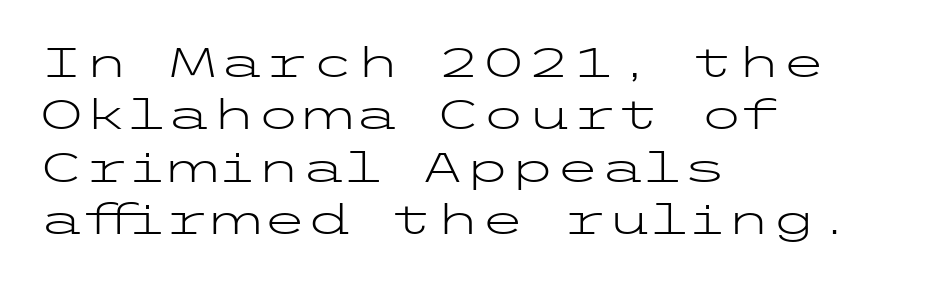
{"serif": "no", "italic": "no", "bold": "no", "weight": "light", "width": "wide", "stroke_contrast": "low", "x_height": "medium", "underline": "no", "align": "left", "line_spacing": "normal", "line_spacing_ratio": 1.28, "letter_spacing": "normal", "letter_spacing_em": 0.0, "glyph_px": 41}
